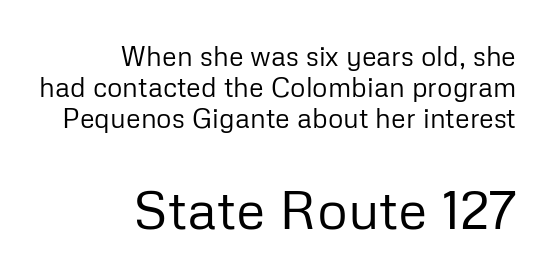
The passage is arranged like a letterhead date or caption credit — flush right. Ordinary non-slanted type is in use. The typesetting does not lean heavy: it is not bold. Look at the bottom of the vertical strokes: they stop flat, with no serifs.
